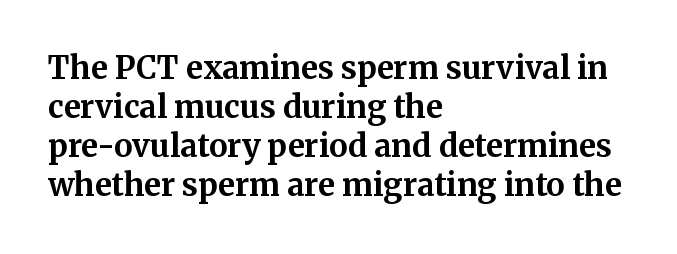
Q: Is the text bold? A: Yes.
Q: Is the text italic (slanted)? A: No, it is upright.
Q: Is the typeface a serif or a sans-serif typeface? A: Serif.
Q: Is the text underlined? A: No.
Q: How is the paragraph aligned? A: Left-aligned.
Q: Is the spacing between letters normal or unusually wide? A: Normal.
Q: Is the spacing between lines tight, normal or loose? A: Normal.
Q: Width (condensed, normal, or wide)? A: Normal.
Q: Stroke contrast? A: Medium.
Q: x-height? A: Medium.
Q: Monospaced? A: No.
